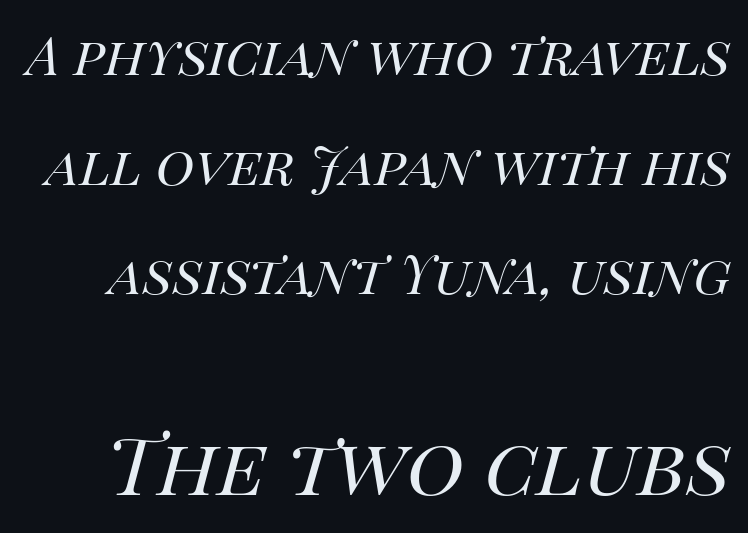
This rendering leaves character spacing at its baseline value. The block sitting lower on the canvas is the one with enlarged characters. The passage shown is not bold in any degree. Spacing verdict: proportional, widths tailored to each character. The space beneath each line is pristine and unruled. Italic? Definitely — the glyphs are oblique.
